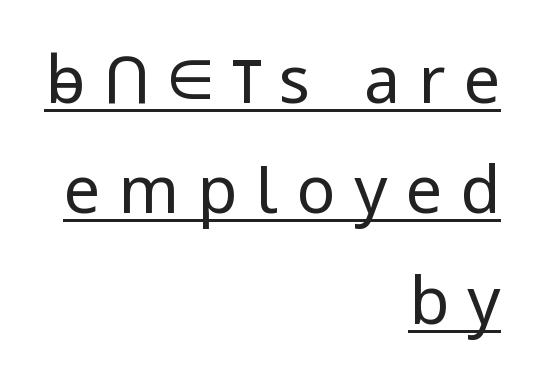
{"serif": "no", "italic": "no", "bold": "no", "weight": "regular", "width": "normal", "stroke_contrast": "low", "x_height": "medium", "monospaced": "no", "underline": "yes", "align": "right", "line_spacing": "normal", "line_spacing_ratio": 1.7, "letter_spacing": "wide", "letter_spacing_em": 0.28, "glyph_px": 65}
